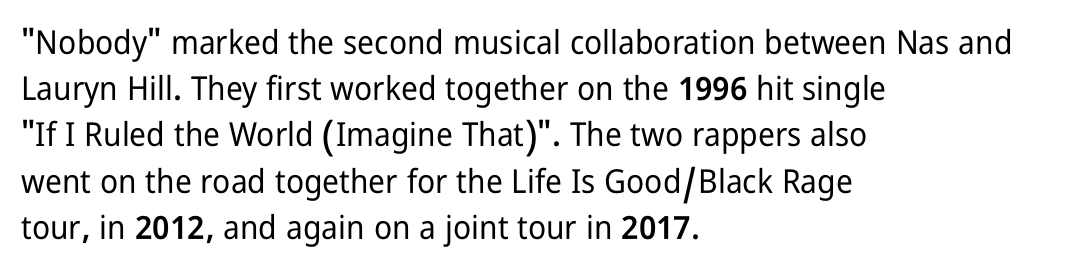
The rows are spaced the way most documents space them. Ascenders rise straight up at ninety degrees. This sample has the flowing, uneven cadence of proportional lettering. In terms of letterspacing, this is plain default setting. The passage is arranged the way most books set body copy — flush left. Look at the bottom of the vertical strokes: they stop flat, with no serifs.
